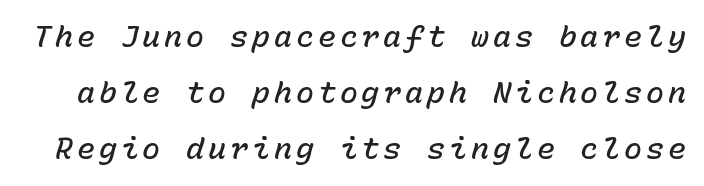
{"italic": "yes", "lean": "right", "slant_degrees": 15, "bold": "semi", "weight": "semibold", "width": "normal", "stroke_contrast": "low", "x_height": "medium", "monospaced": "yes", "underline": "no", "line_spacing_ratio": 1.87, "glyph_px": 30}
